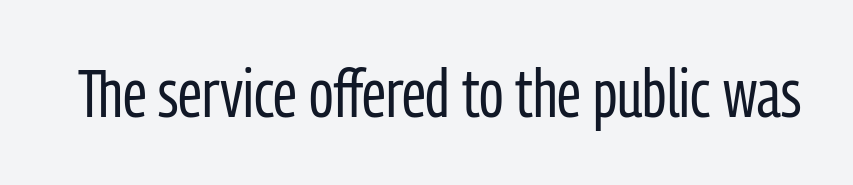
Q: Is the text bold? A: No.
Q: Is the text italic (slanted)? A: No, it is upright.
Q: Is the typeface a serif or a sans-serif typeface? A: Sans-serif.
Q: Is the text underlined? A: No.
Q: Is the spacing between letters normal or unusually wide? A: Normal.
Q: Width (condensed, normal, or wide)? A: Condensed.
Q: Stroke contrast? A: Low.
Q: x-height? A: Medium.
Q: Monospaced? A: No.
